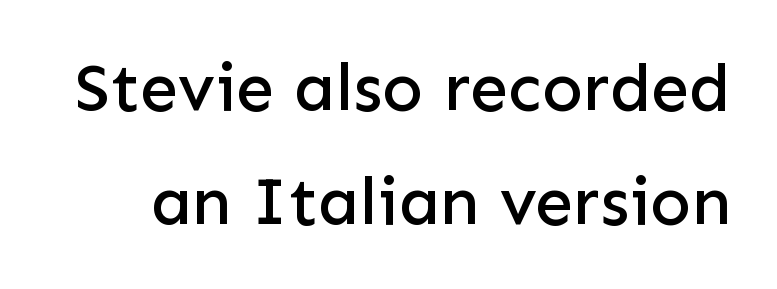
The image shows 68 px sans-serif type, upright; set normal line spacing (1.68x), normal letter spacing, not underlined; low stroke contrast and a medium x-height.
